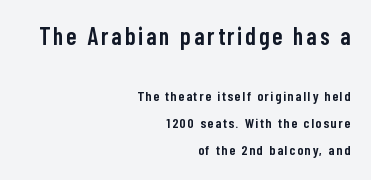
The image shows 24 px text type, upright; set right-aligned, loose line spacing (1.94x), not underlined; the first (top) block is 1.71x larger.
